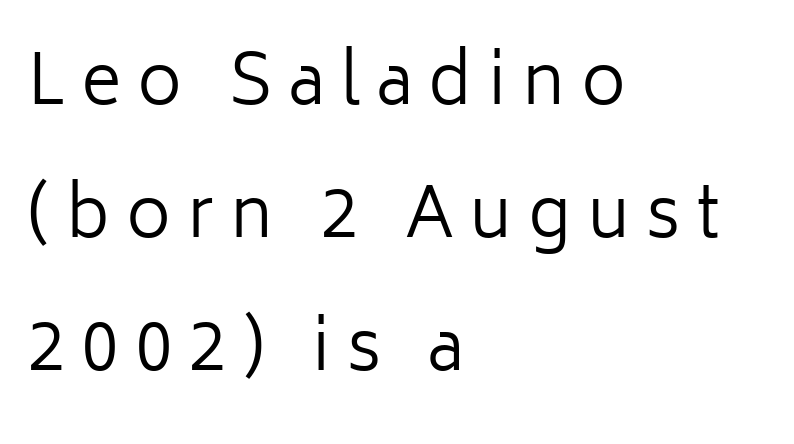
{"serif": "no", "italic": "no", "bold": "no", "weight": "regular", "width": "normal", "stroke_contrast": "low", "x_height": "medium", "monospaced": "no", "underline": "no", "align": "left", "line_spacing": "loose", "line_spacing_ratio": 1.93, "letter_spacing": "wide", "letter_spacing_em": 0.23, "glyph_px": 69}
